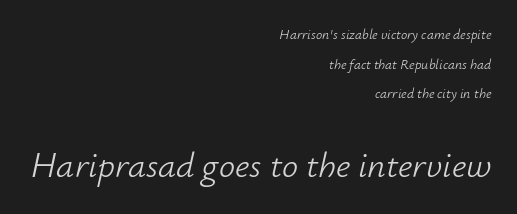
Q: Is the text bold? A: No.
Q: Is the text italic (slanted)? A: Yes, it leans right by about 12 degrees.
Q: Is the text underlined? A: No.
Q: How is the paragraph aligned? A: Right-aligned.
Q: Is the spacing between letters normal or unusually wide? A: Normal.
Q: Is the spacing between lines tight, normal or loose? A: Loose.
Q: Which block of text is set in a larger size, the first (top) or the second (bottom)? A: The second (bottom) one.
Q: Width (condensed, normal, or wide)? A: Normal.
Q: Stroke contrast? A: Low.
Q: x-height? A: Small.
Q: Monospaced? A: No.
